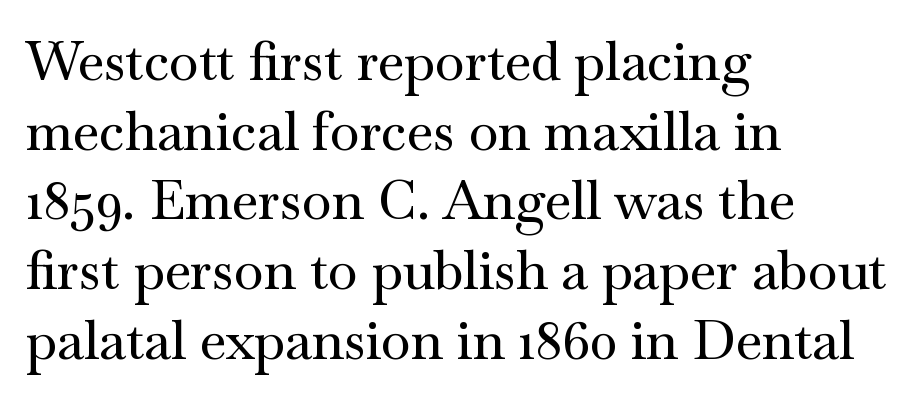
The paragraph shown leans on its left margin. The typography opts for an upright posture over an oblique one. Each row of text sits above clean, open space. The passage shown is typed in a proportional face where columns would drift. The tracking reads as untouched default to a designer's eye. Is this a sans? No — the strokes have serifs.
